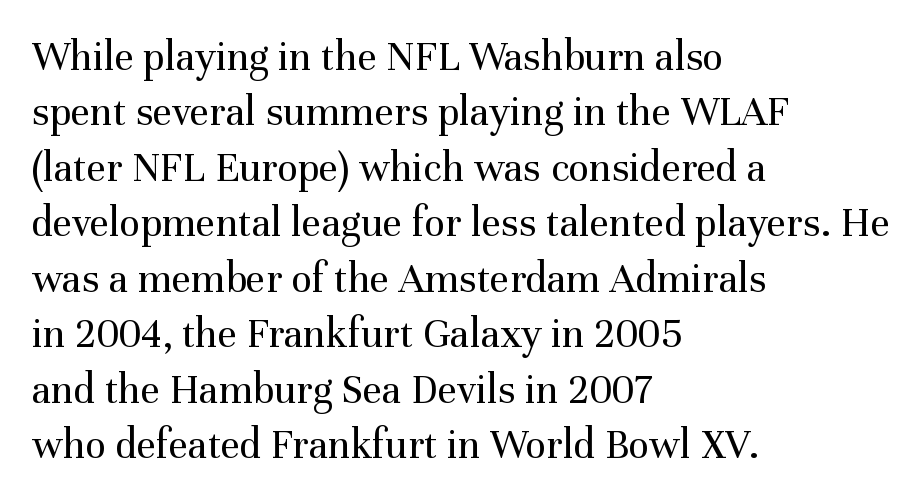
Inter-character spacing is left at the font's built-in metrics. Little horizontal feet cap the strokes, marking this as serif type. The lettering holds an erect, upright posture throughout. Does the leading feel generous? No, just average. If you drew a ruler down the left edge, every line would touch it.
